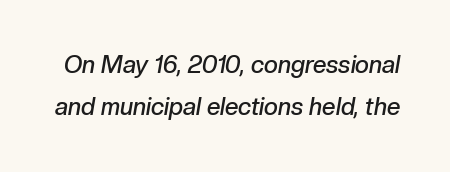
Here the glyphs are tracked normally, forming tight word shapes. This is the in-between weight designers call semibold or demi. A bare baseline throughout the passage. Slanted lettering throughout.
